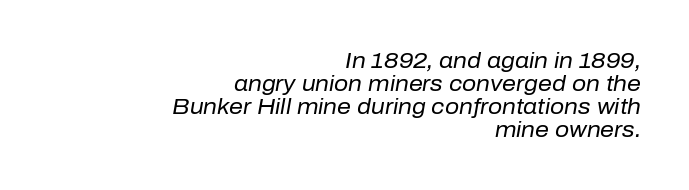
The image shows 22 px text type, italic (leaning right); set right-aligned, tight line spacing (1.04x), normal letter spacing, not underlined.
